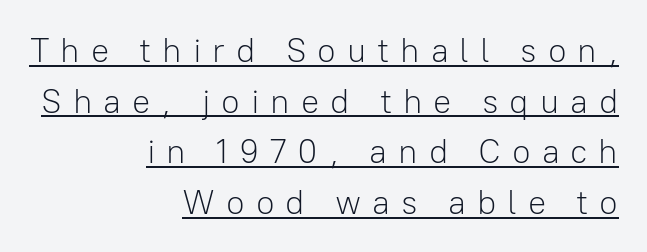
Q: Is the text bold? A: No.
Q: Is the text italic (slanted)? A: No, it is upright.
Q: Is the typeface a serif or a sans-serif typeface? A: Sans-serif.
Q: Is the text underlined? A: Yes.
Q: How is the paragraph aligned? A: Right-aligned.
Q: Is the spacing between letters normal or unusually wide? A: Unusually wide.
Q: Is the spacing between lines tight, normal or loose? A: Normal.
Q: Width (condensed, normal, or wide)? A: Normal.
Q: Stroke contrast? A: Low.
Q: x-height? A: Medium.
Q: Monospaced? A: No.
